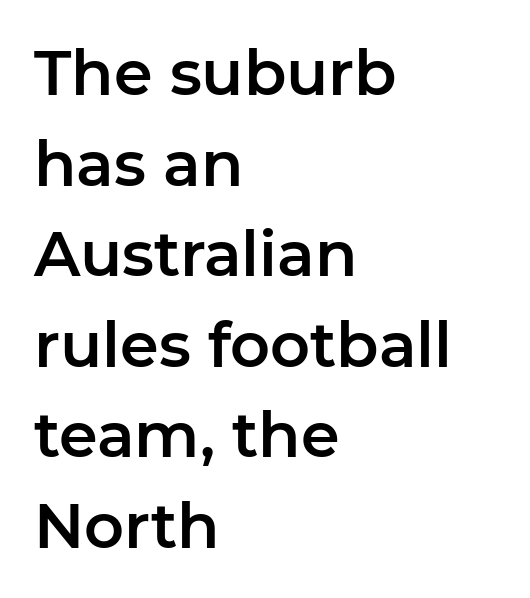
{"serif": "no", "italic": "no", "width": "normal", "stroke_contrast": "low", "x_height": "medium", "monospaced": "no", "underline": "no", "align": "left", "line_spacing": "normal", "line_spacing_ratio": 1.46, "letter_spacing": "normal", "letter_spacing_em": 0.0, "glyph_px": 62}
